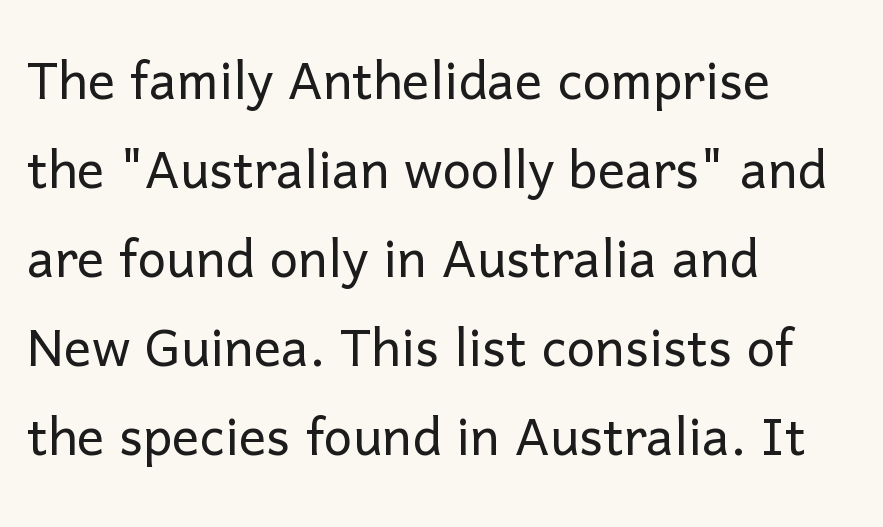
{"serif": "no", "italic": "no", "bold": "no", "weight": "light", "width": "normal", "stroke_contrast": "low", "x_height": "medium", "monospaced": "no", "underline": "no", "align": "left", "line_spacing": "normal", "line_spacing_ratio": 1.31, "letter_spacing": "normal", "letter_spacing_em": 0.0, "glyph_px": 68}
